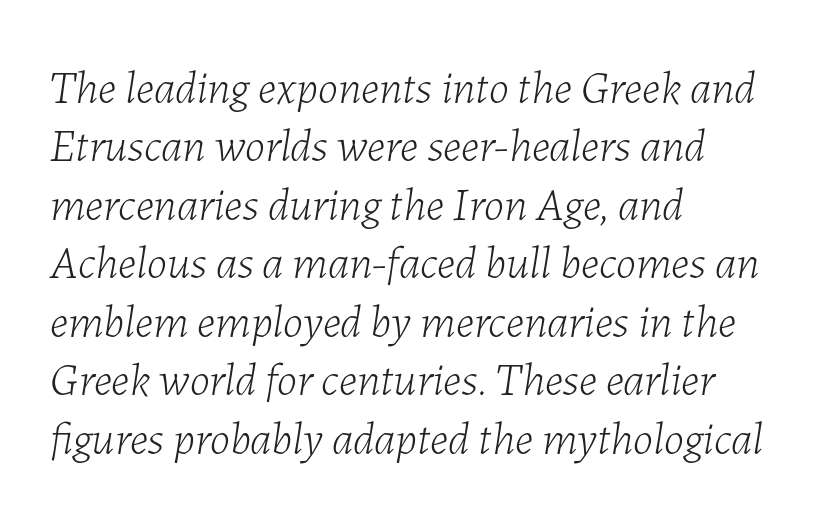
Q: Is the text bold? A: No.
Q: Is the text italic (slanted)? A: Yes, it leans right by about 7 degrees.
Q: Is the text underlined? A: No.
Q: How is the paragraph aligned? A: Left-aligned.
Q: Is the spacing between letters normal or unusually wide? A: Normal.
Q: Is the spacing between lines tight, normal or loose? A: Normal.
Q: Width (condensed, normal, or wide)? A: Normal.
Q: Stroke contrast? A: Low.
Q: x-height? A: Medium.
Q: Monospaced? A: No.
